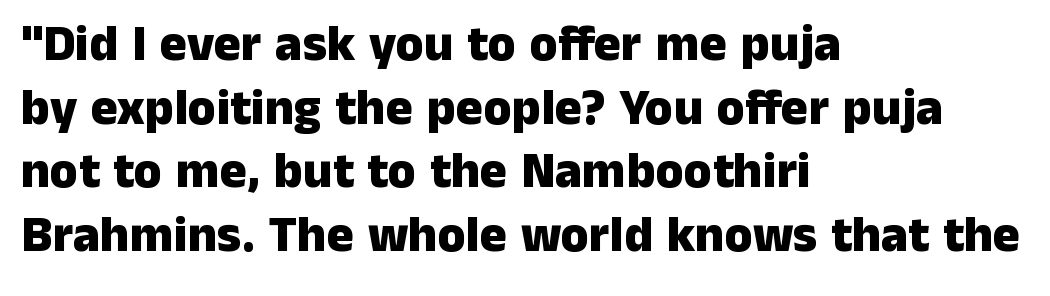
{"serif": "no", "italic": "no", "bold": "yes", "weight": "heavy", "width": "normal", "stroke_contrast": "low", "x_height": "medium", "monospaced": "no", "underline": "no", "align": "left", "line_spacing": "normal", "line_spacing_ratio": 1.25, "letter_spacing": "normal", "letter_spacing_em": 0.0, "glyph_px": 51}
